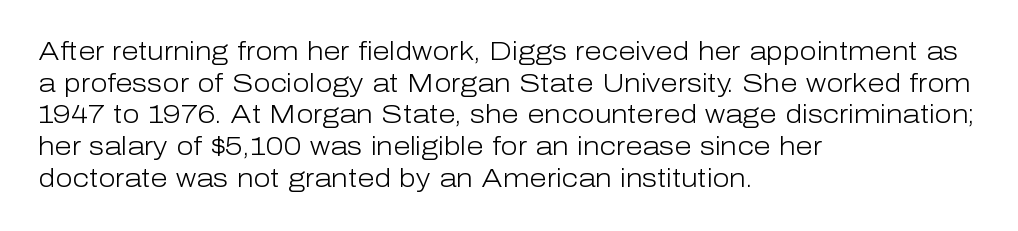
{"italic": "no", "bold": "no", "underline": "no", "align": "left", "line_spacing": "normal", "line_spacing_ratio": 1.27, "letter_spacing": "normal", "letter_spacing_em": 0.0, "glyph_px": 25}
